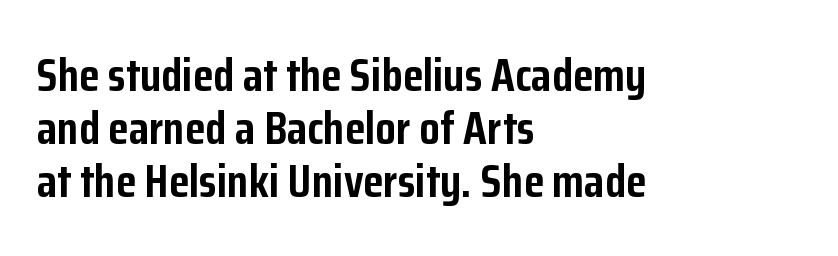
{"serif": "no", "italic": "no", "bold": "yes", "weight": "semibold", "width": "condensed", "stroke_contrast": "low", "x_height": "medium", "monospaced": "no", "underline": "no", "align": "left", "line_spacing": "tight", "line_spacing_ratio": 1.13, "letter_spacing": "normal", "letter_spacing_em": 0.0, "glyph_px": 47}
